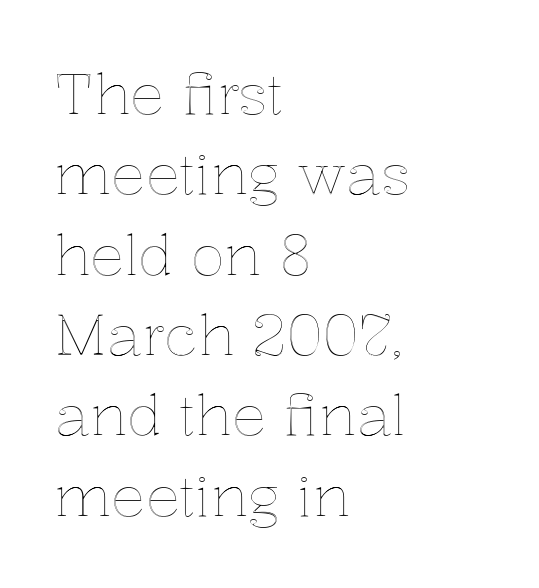
Q: Is the text italic (slanted)? A: No, it is upright.
Q: Is the text underlined? A: No.
Q: How is the paragraph aligned? A: Left-aligned.
Q: Is the spacing between letters normal or unusually wide? A: Normal.
Q: Is the spacing between lines tight, normal or loose? A: Normal.
Q: Width (condensed, normal, or wide)? A: Normal.
Q: x-height? A: Medium.
Q: Monospaced? A: No.
